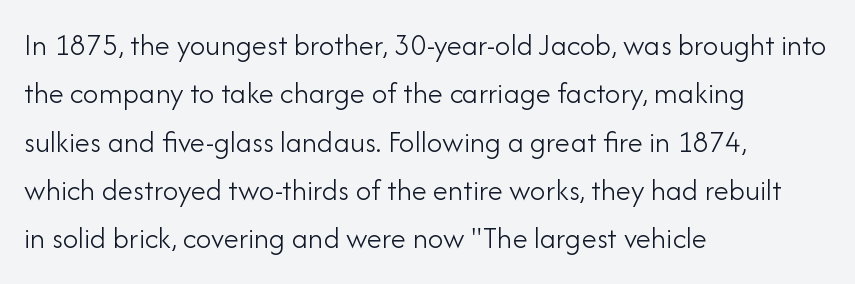
{"serif": "no", "italic": "no", "bold": "no", "weight": "light", "width": "normal", "stroke_contrast": "low", "x_height": "small", "monospaced": "no", "underline": "no", "align": "left", "line_spacing": "normal", "line_spacing_ratio": 1.56, "letter_spacing": "normal", "letter_spacing_em": 0.0, "glyph_px": 31}
